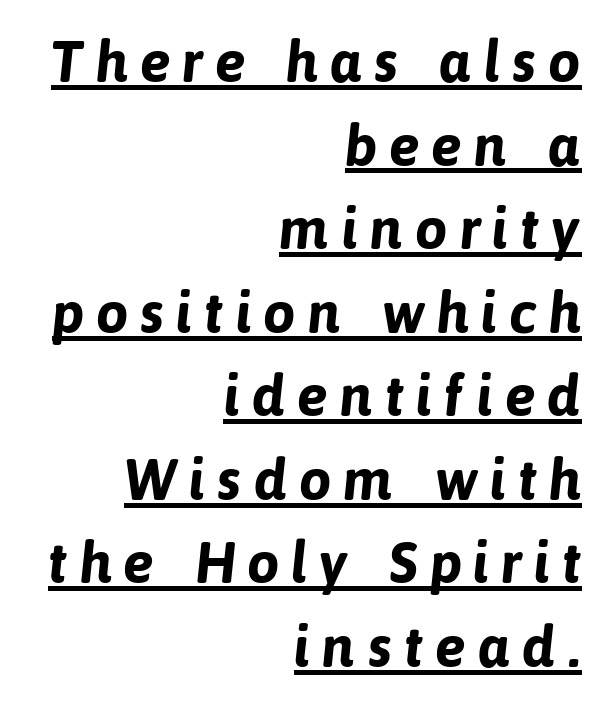
{"serif": "no", "bold": "yes", "weight": "bold", "width": "normal", "stroke_contrast": "low", "x_height": "medium", "monospaced": "no", "underline": "yes", "align": "right", "line_spacing": "normal", "line_spacing_ratio": 1.44, "letter_spacing": "wide", "letter_spacing_em": 0.2, "glyph_px": 58}
